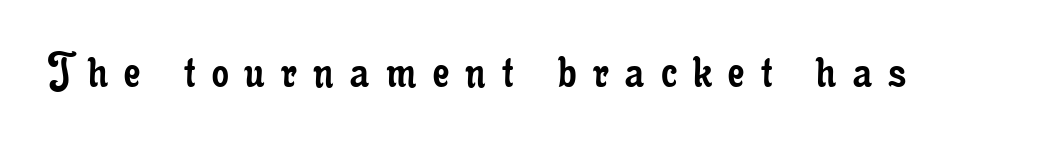
{"serif": "yes", "italic": "no", "bold": "no", "weight": "regular", "width": "condensed", "stroke_contrast": "low", "x_height": "small", "monospaced": "no", "underline": "no", "letter_spacing": "wide", "letter_spacing_em": 0.31, "glyph_px": 53}
